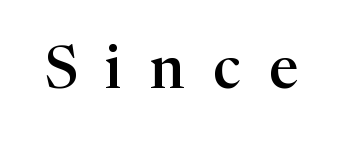
{"serif": "yes", "italic": "no", "bold": "semi", "weight": "semibold", "width": "normal", "stroke_contrast": "high", "x_height": "medium", "monospaced": "no", "underline": "no", "letter_spacing": "wide", "letter_spacing_em": 0.47, "glyph_px": 59}
